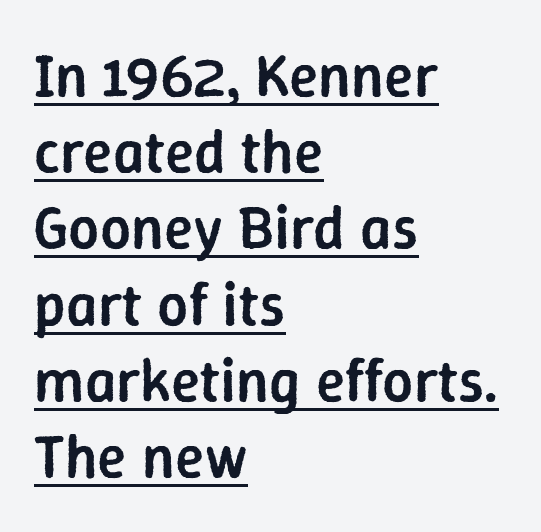
Nope, no serifs anywhere on these letters. These lines are rendered in a variable-pitch font. This sample carries an underscore along the baseline area. The paragraph shown leans on its left margin. Posture: upright roman. Compared with typical paragraphs, the rows here are spaced about the same.
